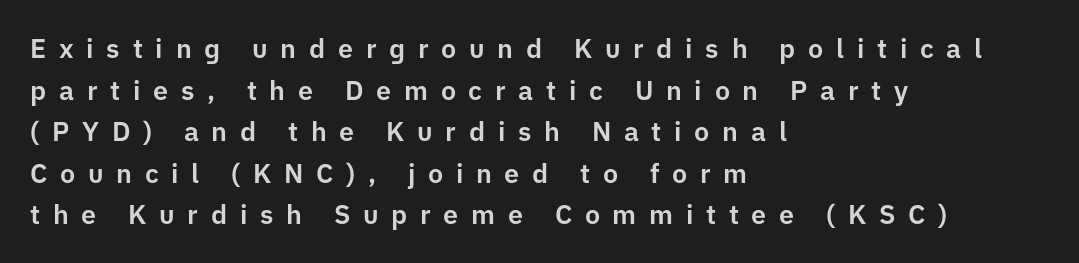
Q: Is the text italic (slanted)? A: No, it is upright.
Q: Is the text underlined? A: No.
Q: How is the paragraph aligned? A: Left-aligned.
Q: Is the spacing between letters normal or unusually wide? A: Unusually wide.
Q: Is the spacing between lines tight, normal or loose? A: Normal.
